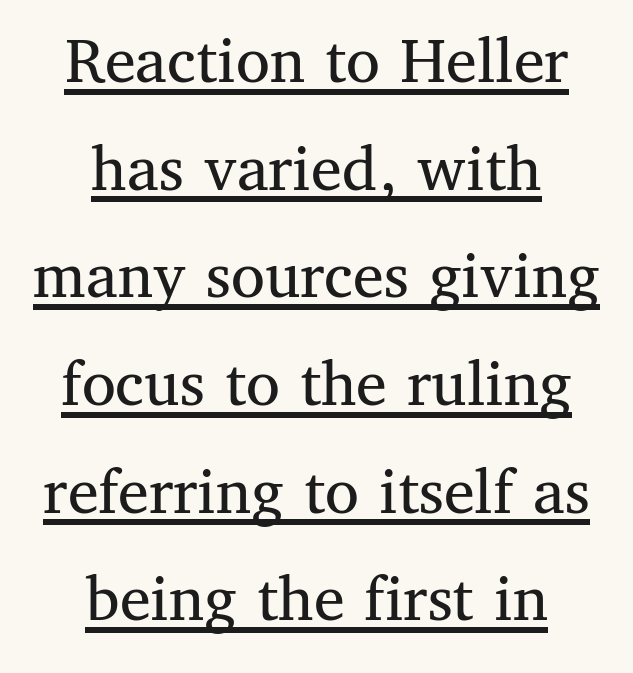
{"serif": "yes", "italic": "no", "bold": "no", "weight": "regular", "width": "normal", "stroke_contrast": "medium", "x_height": "medium", "monospaced": "no", "underline": "yes", "align": "center", "line_spacing": "normal", "line_spacing_ratio": 1.56, "letter_spacing": "normal", "letter_spacing_em": 0.0, "glyph_px": 69}
